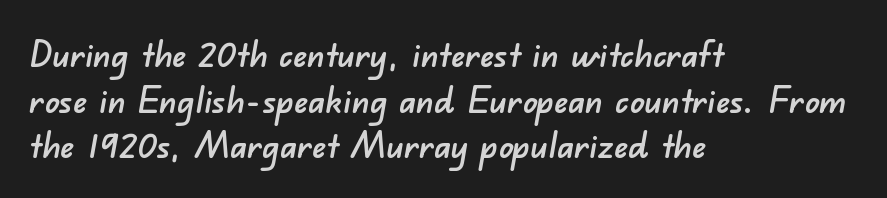
The face used here is proportionally spaced, like ordinary book or web type. Serif or sans? Sans — the stroke terminals are bare. Vertical spacing — default. The space directly below the letters is spotless. The horizontal fit of the characters is conventional and even. This sample is left-justified, so line endings fall wherever the words run out.
